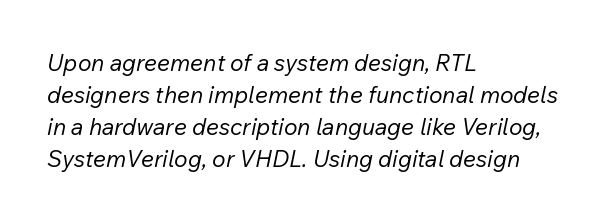
These lines stack with their left ends in a neat column. Think standard paragraph weight, or any step lighter than that. Here the glyphs are tracked normally, forming tight word shapes. This rendering features lettering with no underline. Notice how descenders clear the ascenders below comfortably — that's standard leading. The text carries the slant typical of an italic or oblique font.
